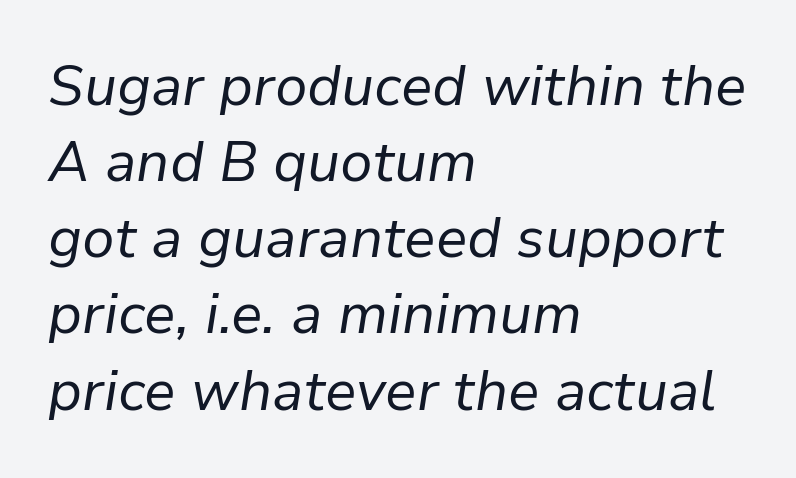
The image shows 56 px regular-weight type, italic (leaning right); set left-aligned, normal line spacing (1.36x), normal letter spacing, not underlined; low stroke contrast and a medium x-height.
